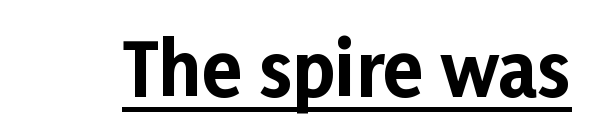
Characters remain perfectly vertical along every line. Caption: bold face, heavy strokes. Serifs: no, the terminals of the letterforms are clean. These lines are rendered in a variable-pitch font. Look at the tracking — it's just the regular setting, nothing added. The sample's only ornament is a line tracing under the words.
